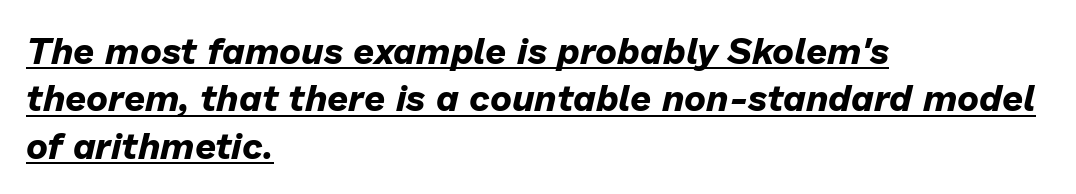
Heavy-handed strokes throughout: this text is bold. A typesetter would mark this as italic. Every word sits above its own underline. What's the leading like? Ordinary, nothing unusual.
